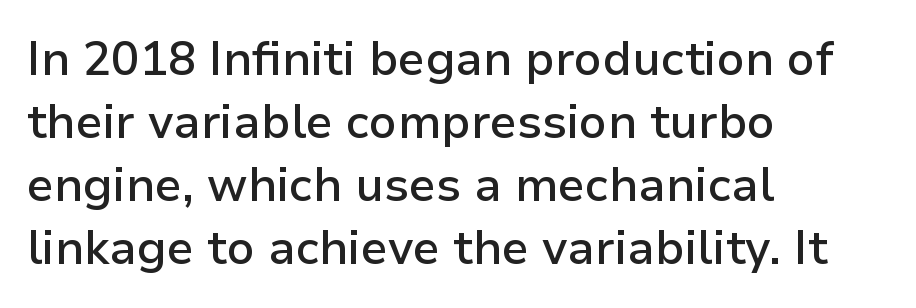
Q: Is the text bold? A: Semi-bold.
Q: Is the text italic (slanted)? A: No, it is upright.
Q: Is the typeface a serif or a sans-serif typeface? A: Sans-serif.
Q: Is the text underlined? A: No.
Q: How is the paragraph aligned? A: Left-aligned.
Q: Is the spacing between letters normal or unusually wide? A: Normal.
Q: Is the spacing between lines tight, normal or loose? A: Normal.
Q: Width (condensed, normal, or wide)? A: Normal.
Q: Stroke contrast? A: Low.
Q: x-height? A: Medium.
Q: Monospaced? A: No.
